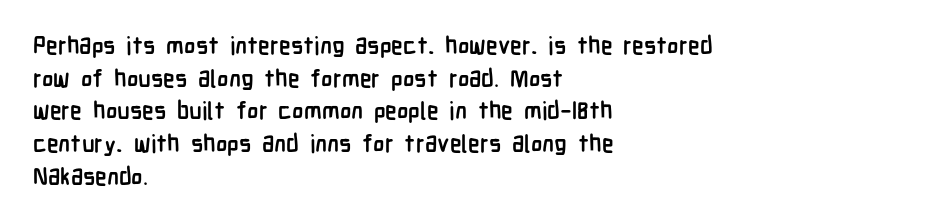
The image shows 24 px bold type, upright; set left-aligned, normal line spacing (1.36x), normal letter spacing, not underlined.
